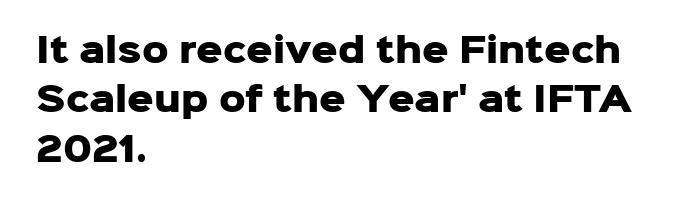
The image shows 33 px heavy sans-serif type, upright; set left-aligned, normal line spacing (1.5x), normal letter spacing, not underlined; low stroke contrast and a medium x-height.
